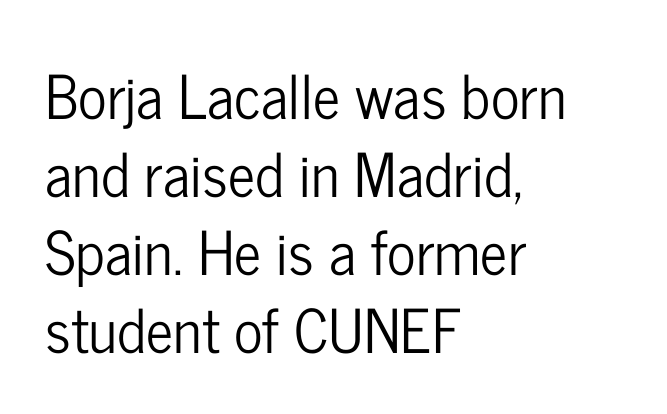
Q: Is the text italic (slanted)? A: No, it is upright.
Q: Is the typeface a serif or a sans-serif typeface? A: Sans-serif.
Q: Is the text underlined? A: No.
Q: How is the paragraph aligned? A: Left-aligned.
Q: Is the spacing between letters normal or unusually wide? A: Normal.
Q: Is the spacing between lines tight, normal or loose? A: Normal.
Q: Width (condensed, normal, or wide)? A: Condensed.
Q: Stroke contrast? A: Low.
Q: x-height? A: Medium.
Q: Monospaced? A: No.
